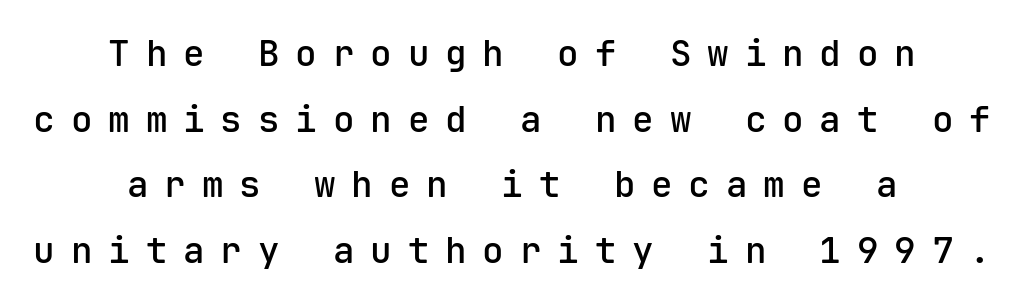
The image shows 36 px semibold sans-serif type, upright, monospaced; set centered, line spacing 1.82x, unusually wide letter spacing (+0.44 em), not underlined; low stroke contrast and a medium x-height.
